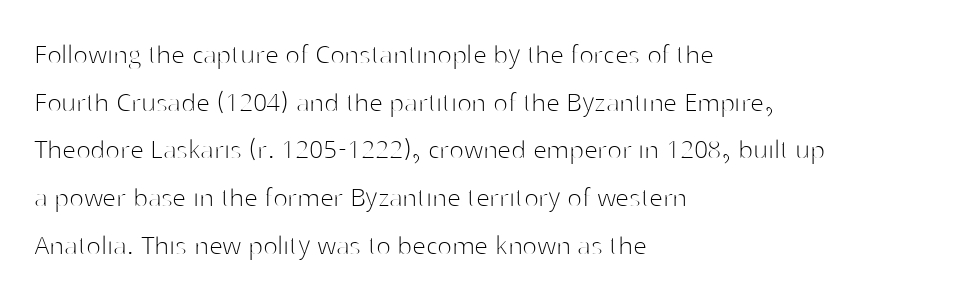
Summary of weight: not heavy and not bold. The typography opts for an upright posture over an oblique one. Each letter's strokes conclude bluntly, with no projecting serifs. Caption: multi-line text, flush left, ragged right.
